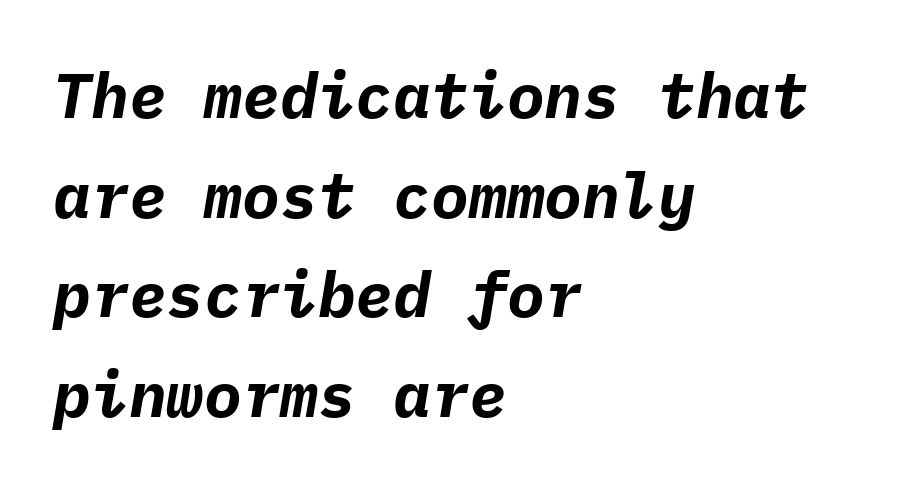
Honestly, the row spacing looks completely unremarkable. Has an underline been added? It has not. Which margin do the lines hug? The left one — the right edge is uneven. Each letter, wide or thin by design, is forced into the same width here. Strokes here are thick enough to call this a true bold.
